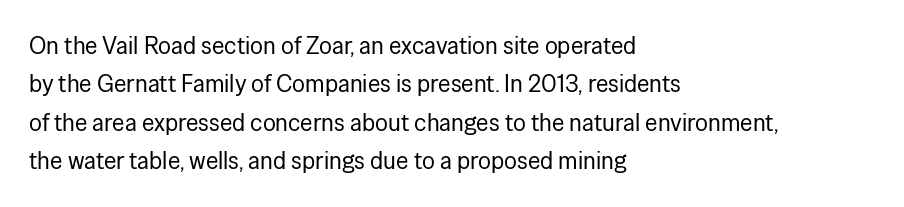
Q: Is the text bold? A: No.
Q: Is the text italic (slanted)? A: No, it is upright.
Q: Is the text underlined? A: No.
Q: How is the paragraph aligned? A: Left-aligned.
Q: Is the spacing between letters normal or unusually wide? A: Normal.
Q: Is the spacing between lines tight, normal or loose? A: Normal.
